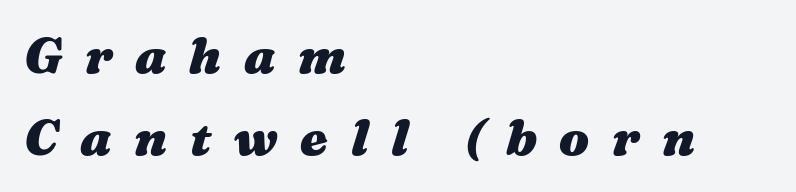
Q: Is the text bold? A: Yes.
Q: Is the text italic (slanted)? A: Yes, it leans right by about 16 degrees.
Q: Is the text underlined? A: No.
Q: How is the paragraph aligned? A: Left-aligned.
Q: Is the spacing between letters normal or unusually wide? A: Unusually wide.
Q: Is the spacing between lines tight, normal or loose? A: Normal.
Q: Width (condensed, normal, or wide)? A: Wide.
Q: Stroke contrast? A: Medium.
Q: x-height? A: Medium.
Q: Monospaced? A: No.
